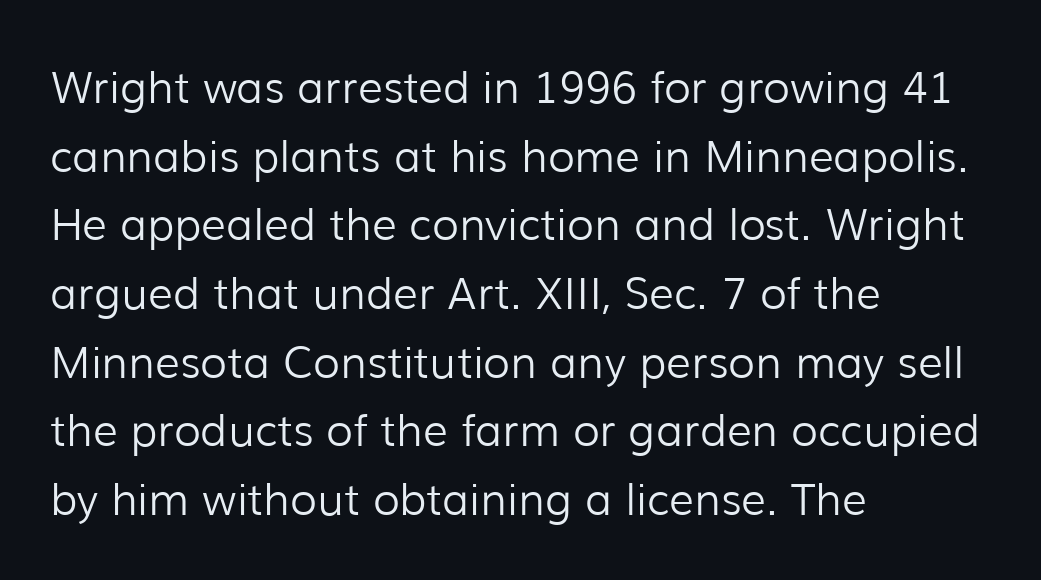
Q: Is the text bold? A: No.
Q: Is the text italic (slanted)? A: No, it is upright.
Q: Is the typeface a serif or a sans-serif typeface? A: Sans-serif.
Q: Is the text underlined? A: No.
Q: How is the paragraph aligned? A: Left-aligned.
Q: Is the spacing between letters normal or unusually wide? A: Normal.
Q: Is the spacing between lines tight, normal or loose? A: Normal.
Q: Width (condensed, normal, or wide)? A: Normal.
Q: Stroke contrast? A: Low.
Q: x-height? A: Medium.
Q: Monospaced? A: No.
